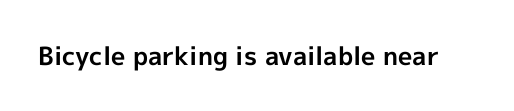
The image shows 25 px bold type, upright; set normal letter spacing, not underlined.
